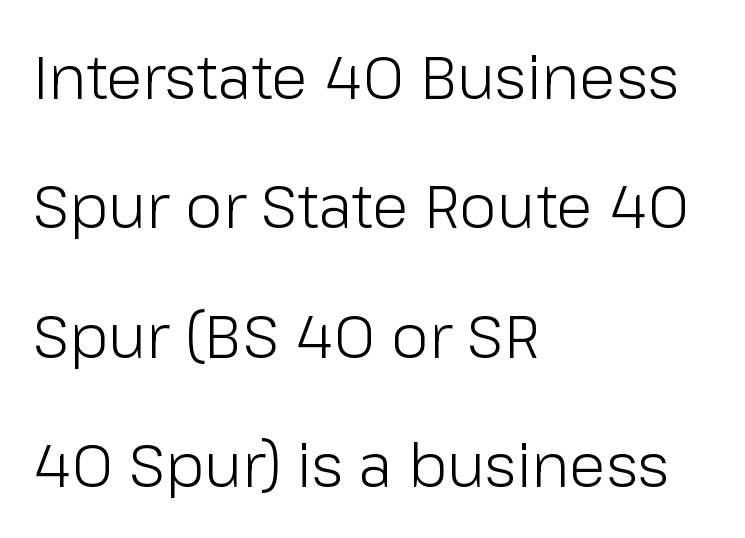
{"serif": "no", "italic": "no", "bold": "no", "weight": "light", "width": "normal", "stroke_contrast": "low", "x_height": "medium", "monospaced": "no", "underline": "no", "align": "left", "line_spacing": "loose", "line_spacing_ratio": 2.12, "letter_spacing": "normal", "letter_spacing_em": 0.0, "glyph_px": 61}
